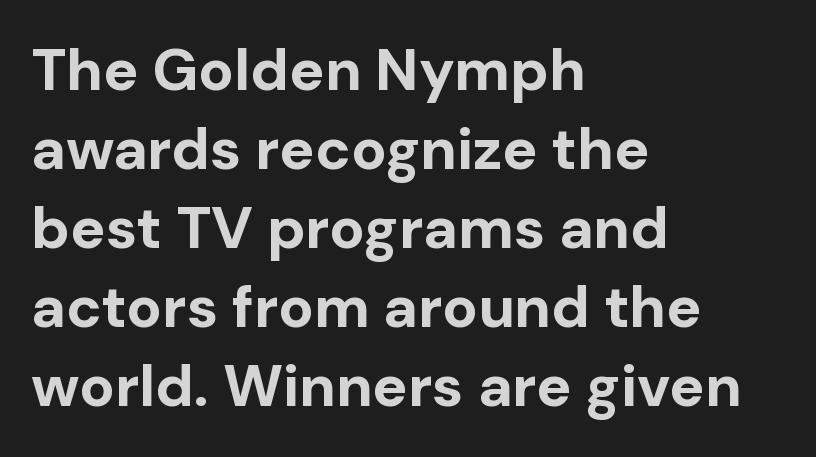
The image shows 59 px bold sans-serif type, upright; set left-aligned, normal line spacing (1.34x), normal letter spacing, not underlined; low stroke contrast and a medium x-height.
